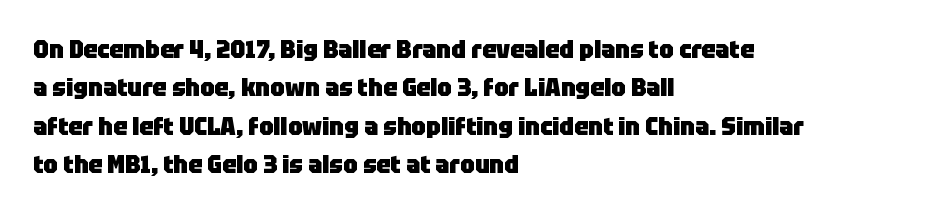
The image shows 25 px bold type, upright; set left-aligned, normal line spacing (1.54x), normal letter spacing, not underlined.
